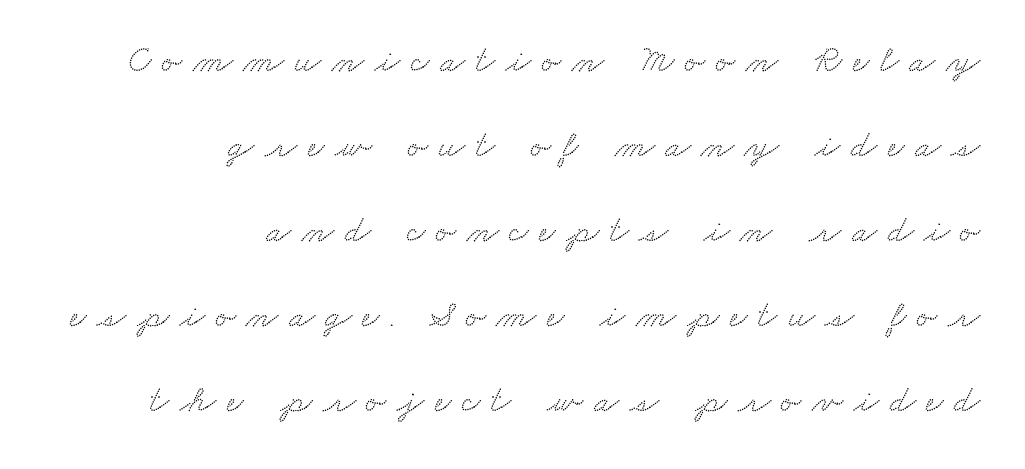
Font category for this specimen: serif. The letterforms stand isolated, each surrounded by extra space. Anything drawn beneath the words? Only blank space. Line endings align vertically; line beginnings do not.
